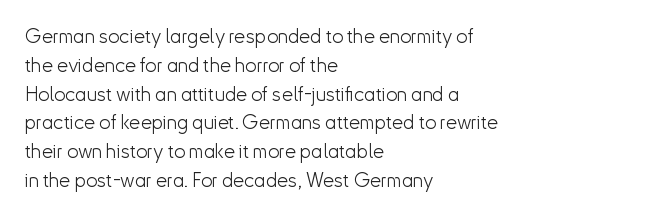
The image shows 20 px text type, upright; set left-aligned, normal line spacing (1.44x), normal letter spacing, not underlined.
